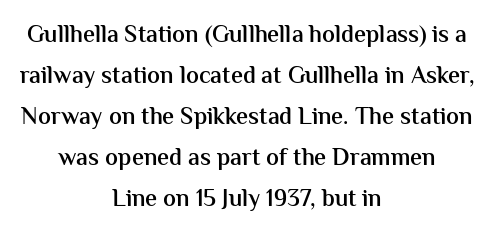
The space directly below the letters is spotless. Observe the ordinary spacing: letters are neighbours, not strangers. The font is running at a semibold setting, under full bold. Caption: multi-line text, centered on the measure. Italic: no, the glyphs are upright roman.
